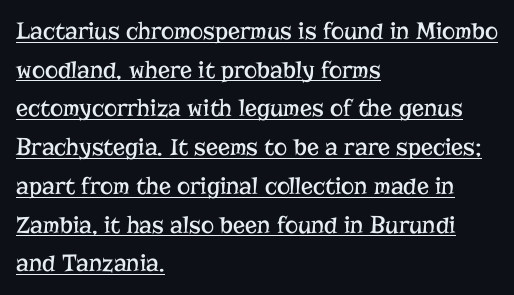
Every stem runs plumb, perpendicular to the baseline. The passage shown is not bold in any degree. Decoration check: the copy is underlined. Spacing between characters is what you'd get straight out of the box. Interline gaps are of average width in this sample.
